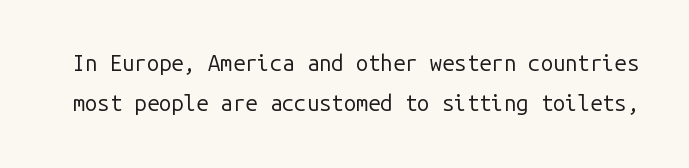
{"italic": "no", "bold": "no", "underline": "no", "line_spacing_ratio": 1.82, "letter_spacing": "normal", "letter_spacing_em": 0.0, "glyph_px": 22}
